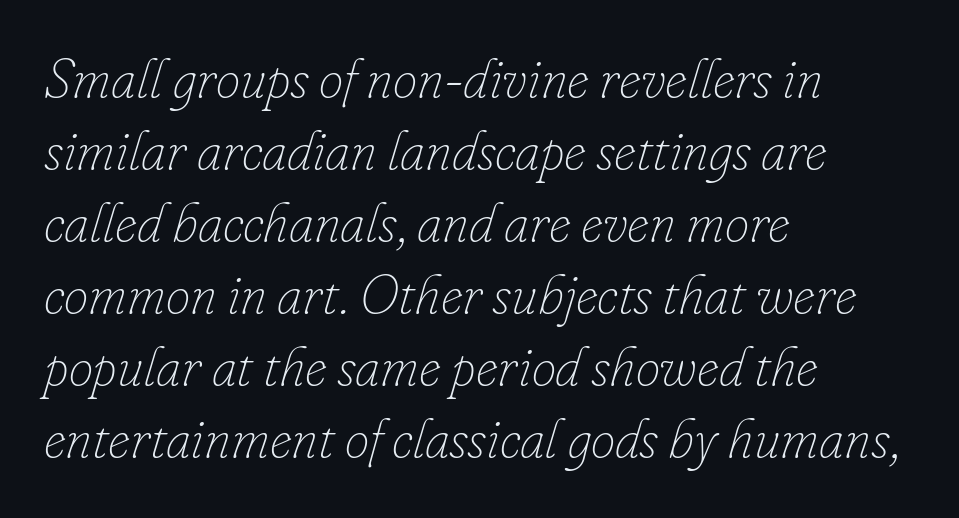
Q: Is the text bold? A: No.
Q: Is the text italic (slanted)? A: Yes, it leans right by about 16 degrees.
Q: Is the text underlined? A: No.
Q: How is the paragraph aligned? A: Left-aligned.
Q: Is the spacing between letters normal or unusually wide? A: Normal.
Q: Is the spacing between lines tight, normal or loose? A: Normal.
Q: Width (condensed, normal, or wide)? A: Normal.
Q: Stroke contrast? A: Low.
Q: x-height? A: Small.
Q: Monospaced? A: No.
